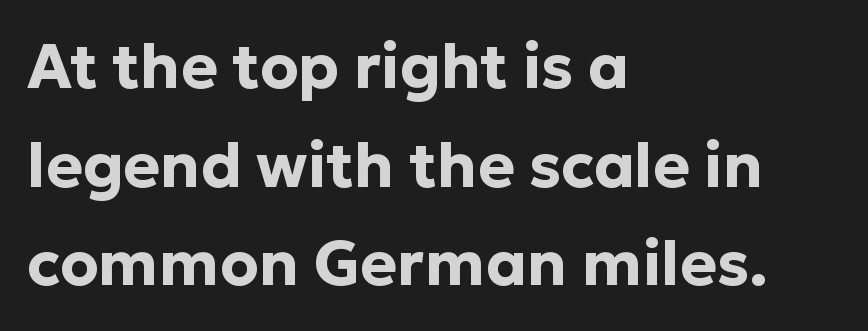
The image shows 62 px bold sans-serif type, upright; set left-aligned, normal line spacing (1.59x), normal letter spacing, not underlined; low stroke contrast and a medium x-height.
